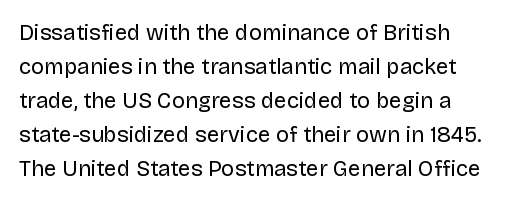
The image shows 22 px text type, upright; set left-aligned, normal line spacing (1.54x), normal letter spacing, not underlined.
